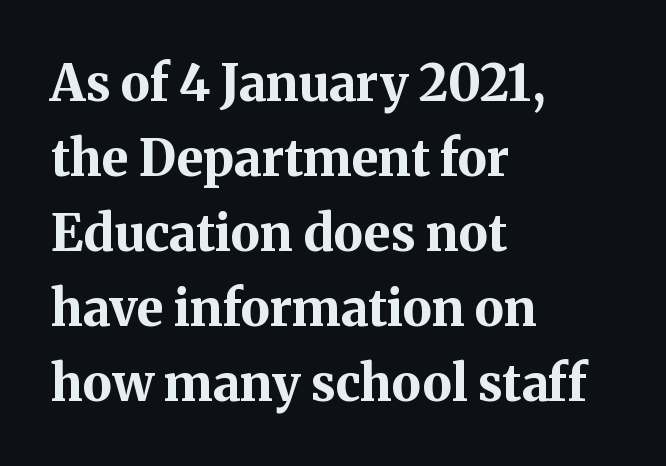
{"serif": "yes", "italic": "no", "bold": "yes", "weight": "bold", "width": "normal", "stroke_contrast": "medium", "x_height": "medium", "monospaced": "no", "underline": "no", "align": "left", "line_spacing": "normal", "line_spacing_ratio": 1.5, "letter_spacing": "normal", "letter_spacing_em": 0.0, "glyph_px": 50}
